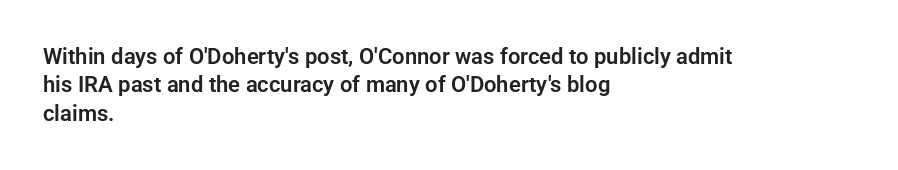
{"italic": "no", "underline": "no", "align": "left", "line_spacing": "normal", "line_spacing_ratio": 1.29, "letter_spacing": "normal", "letter_spacing_em": 0.0, "glyph_px": 22}
